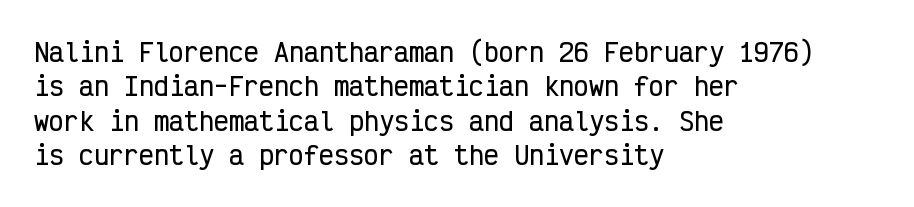
{"italic": "no", "underline": "no", "align": "left", "line_spacing": "normal", "line_spacing_ratio": 1.38, "letter_spacing": "normal", "letter_spacing_em": 0.0, "glyph_px": 25}
